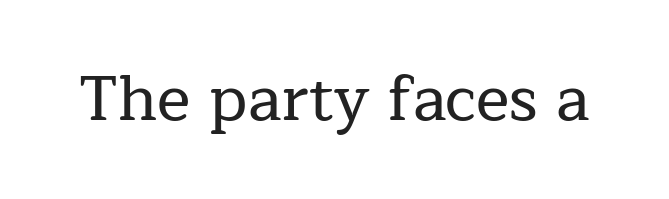
Q: Is the text italic (slanted)? A: No, it is upright.
Q: Is the typeface a serif or a sans-serif typeface? A: Serif.
Q: Is the text underlined? A: No.
Q: Is the spacing between letters normal or unusually wide? A: Normal.
Q: Width (condensed, normal, or wide)? A: Normal.
Q: Stroke contrast? A: Low.
Q: x-height? A: Medium.
Q: Monospaced? A: No.
